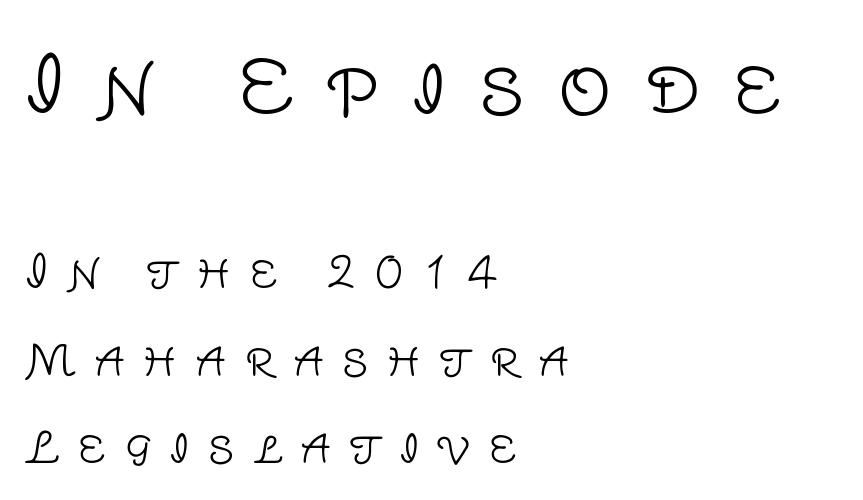
Q: Is the text bold? A: No.
Q: Is the text italic (slanted)? A: Yes.
Q: Is the typeface a serif or a sans-serif typeface? A: Sans-serif.
Q: Is the text underlined? A: No.
Q: How is the paragraph aligned? A: Left-aligned.
Q: Is the spacing between letters normal or unusually wide? A: Unusually wide.
Q: Is the spacing between lines tight, normal or loose? A: Loose.
Q: Which block of text is set in a larger size, the first (top) or the second (bottom)? A: The first (top) one.
Q: Width (condensed, normal, or wide)? A: Normal.
Q: Stroke contrast? A: Low.
Q: x-height? A: Large.
Q: Monospaced? A: No.
